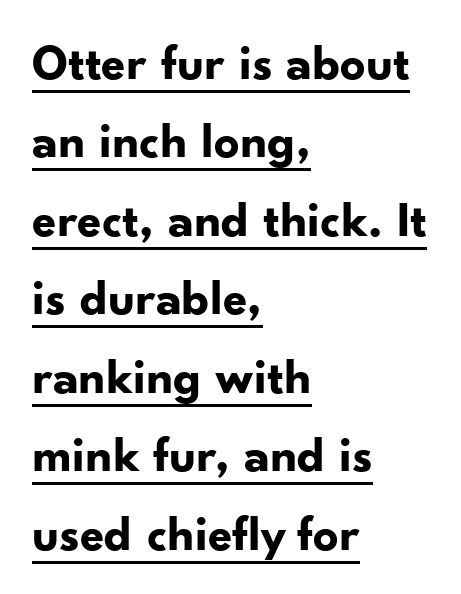
The image shows 50 px bold sans-serif type, upright; set left-aligned, normal line spacing (1.57x), normal letter spacing, underlined; low stroke contrast and a small x-height.
